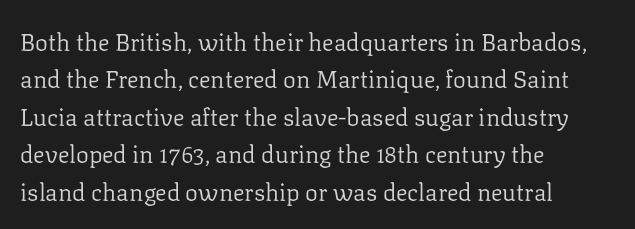
The image shows 24 px text type, upright; set left-aligned, normal line spacing (1.56x), normal letter spacing, not underlined.
